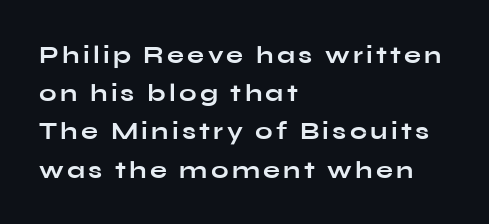
The image shows 25 px bold type, upright; set left-aligned, normal line spacing (1.53x), not underlined.
